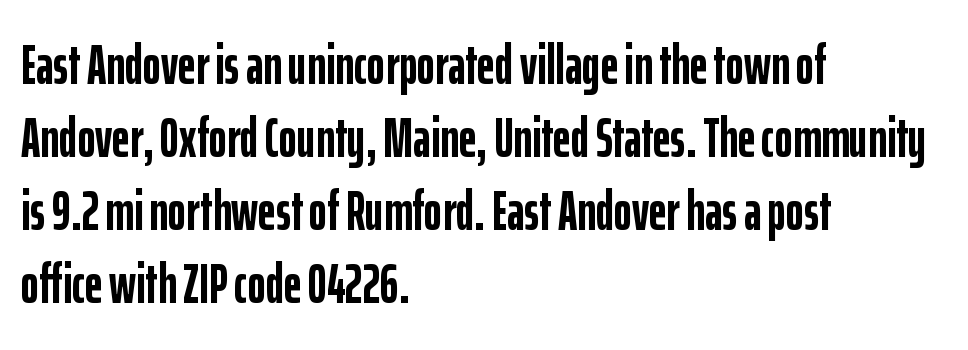
The image shows 55 px semibold, condensed sans-serif type, upright; set left-aligned, normal line spacing (1.33x), normal letter spacing, not underlined; low stroke contrast and a medium x-height.
